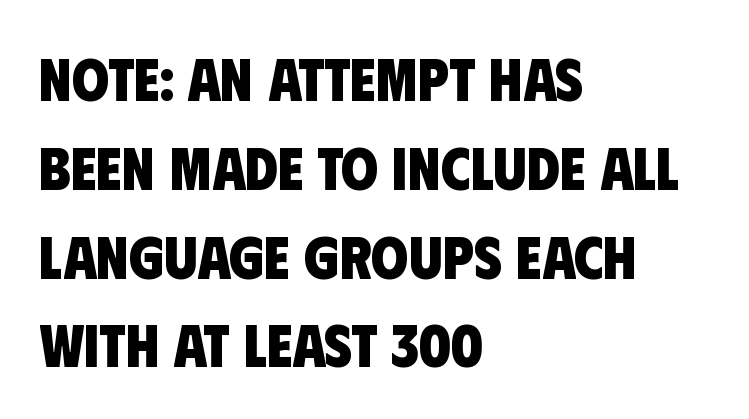
The image shows 60 px heavy, condensed sans-serif type; set left-aligned, normal line spacing (1.48x), normal letter spacing, not underlined; low stroke contrast and a large x-height.
